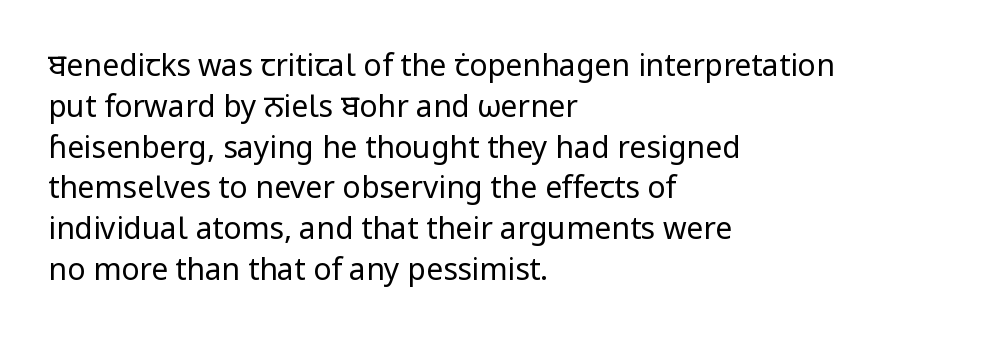
Characters remain perfectly vertical along every line. Stem width sits at or under what a default text font uses. Only glyphs here, with clear space below each row. The vertical gap from one line to the next is medium. Each letter keeps its own natural width here, so spacing adapts to shape.
